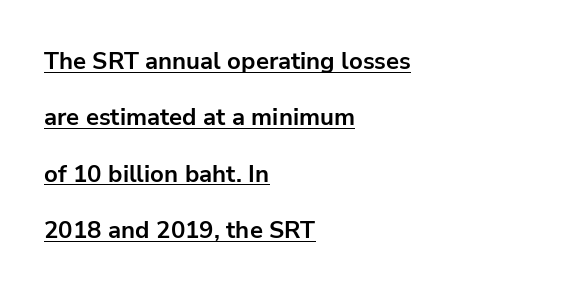
{"italic": "no", "bold": "yes", "underline": "yes", "align": "left", "line_spacing": "loose", "line_spacing_ratio": 2.35, "letter_spacing": "normal", "letter_spacing_em": 0.0, "glyph_px": 24}
